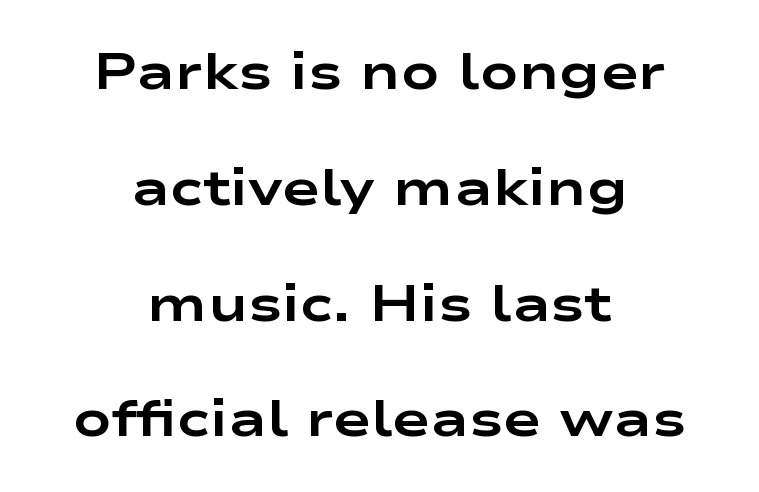
The image shows 51 px bold, wide sans-serif type, upright; set centered, loose line spacing (2.27x), normal letter spacing, not underlined; low stroke contrast and a medium x-height.
